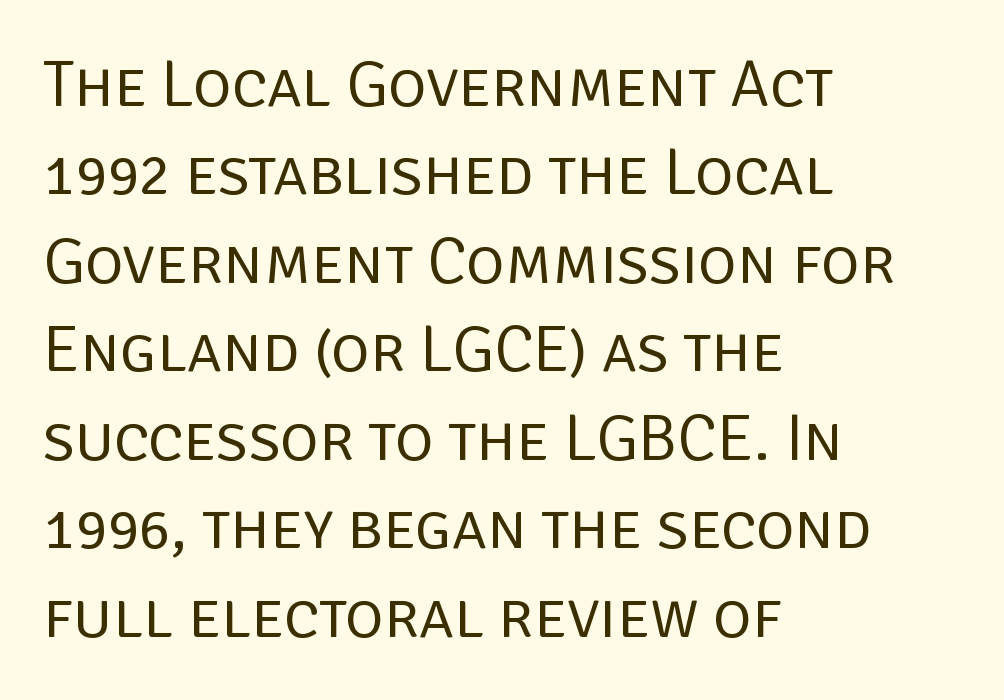
Q: Is the text bold? A: No.
Q: Is the text italic (slanted)? A: No, it is upright.
Q: Is the typeface a serif or a sans-serif typeface? A: Sans-serif.
Q: Is the text underlined? A: No.
Q: How is the paragraph aligned? A: Left-aligned.
Q: Is the spacing between letters normal or unusually wide? A: Normal.
Q: Is the spacing between lines tight, normal or loose? A: Normal.
Q: Width (condensed, normal, or wide)? A: Normal.
Q: Stroke contrast? A: Low.
Q: x-height? A: Large.
Q: Monospaced? A: No.
